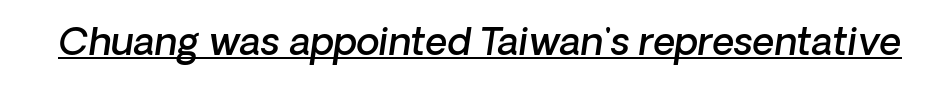
Honestly, the letter spacing is just normal — you wouldn't notice it. The sample has been set in demibold, a notch under bold. Underlining? Definitely there. These lines are rendered in a variable-pitch font. If you drew a line through each stem, it would be angled.
